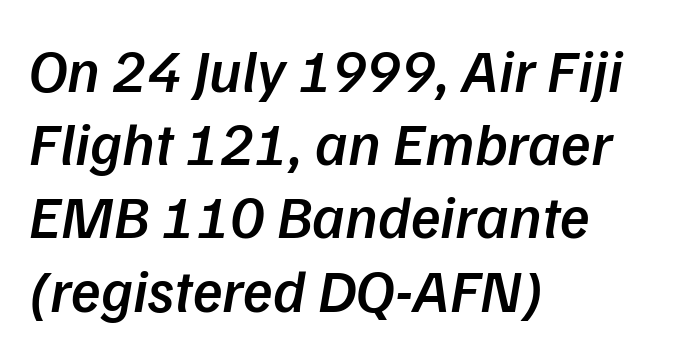
{"serif": "no", "bold": "semi", "weight": "semibold", "width": "normal", "stroke_contrast": "low", "x_height": "medium", "monospaced": "no", "underline": "no", "align": "left", "line_spacing_ratio": 1.2, "letter_spacing": "normal", "letter_spacing_em": 0.0, "glyph_px": 61}
